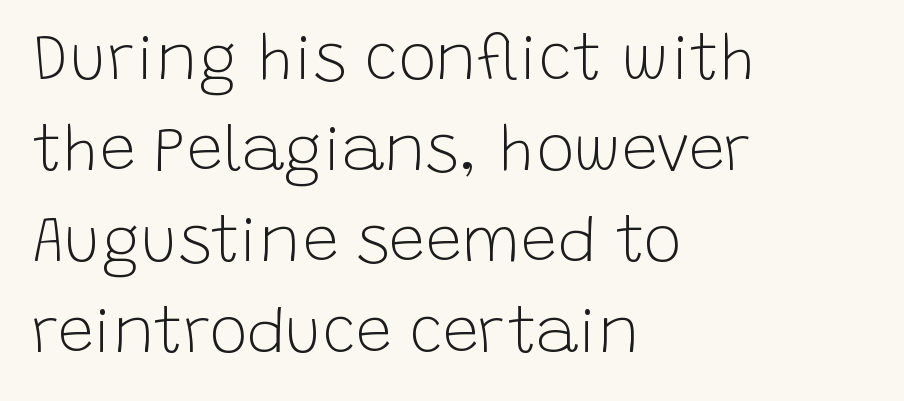
Italic? Not at all — the glyphs are vertical. Bold? No — there's no thickening of the strokes. Plain, unruled lines of type. The text was rendered using a sans face with plain stroke endings. Here the glyphs are tracked normally, forming tight word shapes.
